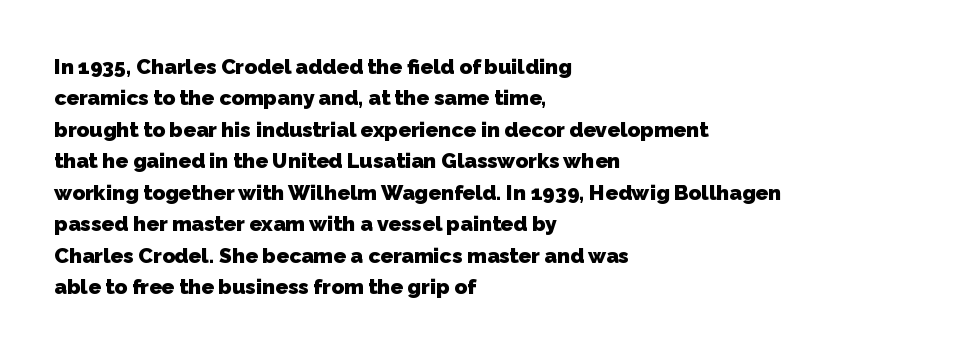
The image shows 21 px bold type; set left-aligned, normal line spacing (1.5x), normal letter spacing, not underlined.
